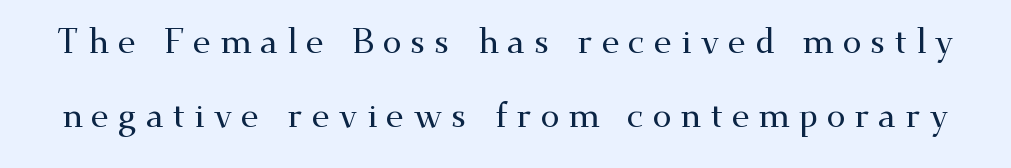
Q: Is the text italic (slanted)? A: No, it is upright.
Q: Is the typeface a serif or a sans-serif typeface? A: Serif.
Q: Is the text underlined? A: No.
Q: Is the spacing between letters normal or unusually wide? A: Unusually wide.
Q: Is the spacing between lines tight, normal or loose? A: Loose.
Q: Width (condensed, normal, or wide)? A: Wide.
Q: Stroke contrast? A: Medium.
Q: x-height? A: Small.
Q: Monospaced? A: No.
